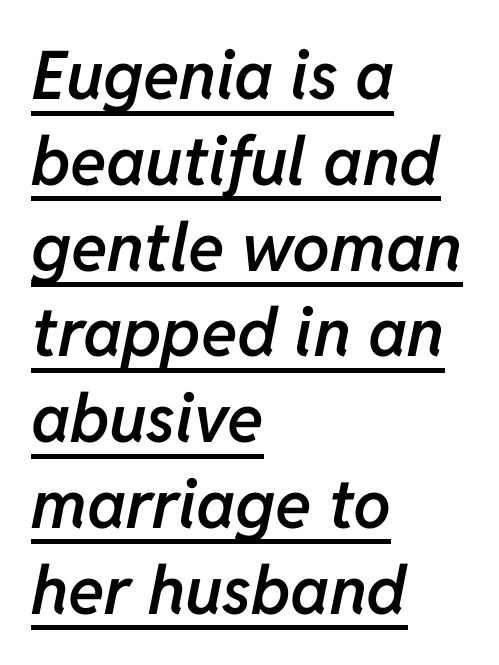
The image shows 67 px semibold type, italic (leaning right); set left-aligned, normal line spacing (1.28x), normal letter spacing, underlined; low stroke contrast and a medium x-height.
